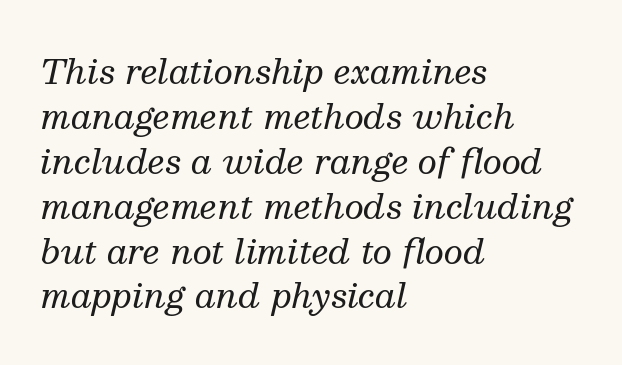
The image shows 34 px regular-weight serif type, italic (leaning right); set left-aligned, normal line spacing (1.32x), normal letter spacing, not underlined; medium stroke contrast and a medium x-height.
